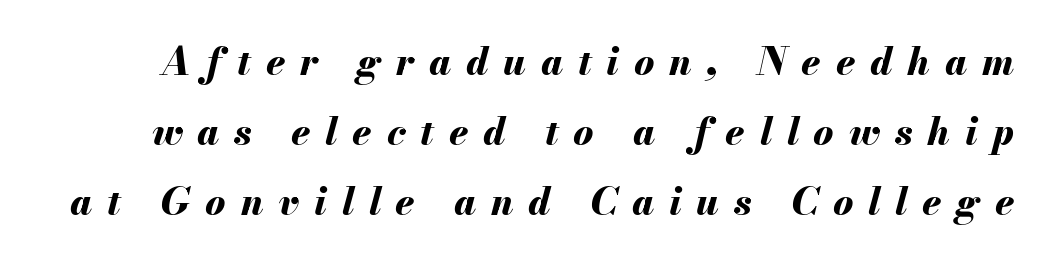
The image shows 38 px bold type, italic (leaning right); set line spacing 1.84x, unusually wide letter spacing (+0.39 em), not underlined; medium stroke contrast and a small x-height.
